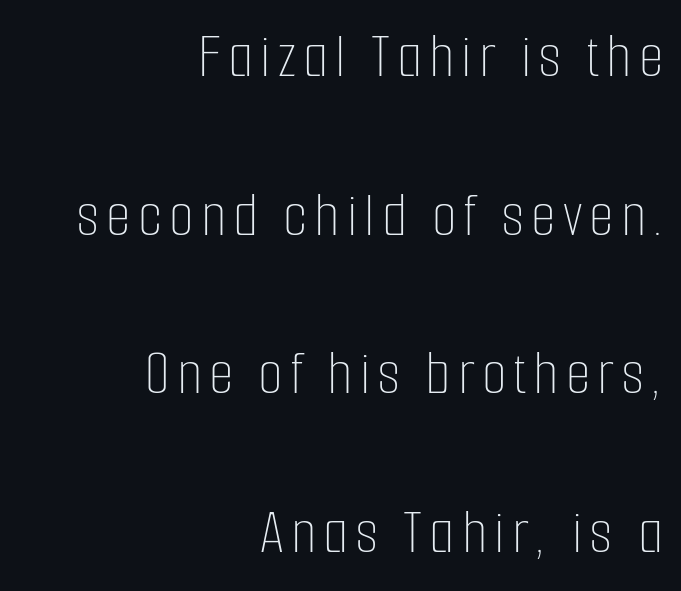
The image shows 64 px thin, condensed type, upright; set right-aligned, loose line spacing (2.48x), not underlined; low stroke contrast and a medium x-height.
